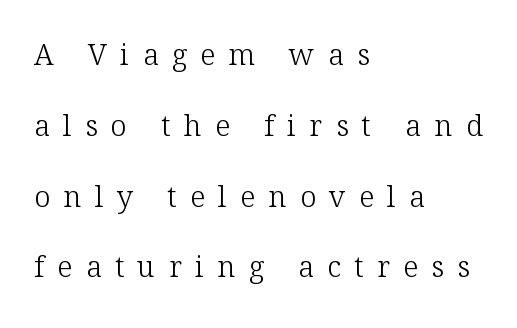
Q: Is the text bold? A: No.
Q: Is the text italic (slanted)? A: No, it is upright.
Q: Is the typeface a serif or a sans-serif typeface? A: Serif.
Q: Is the text underlined? A: No.
Q: How is the paragraph aligned? A: Left-aligned.
Q: Is the spacing between letters normal or unusually wide? A: Unusually wide.
Q: Is the spacing between lines tight, normal or loose? A: Loose.
Q: Width (condensed, normal, or wide)? A: Normal.
Q: Stroke contrast? A: Low.
Q: x-height? A: Medium.
Q: Monospaced? A: No.
